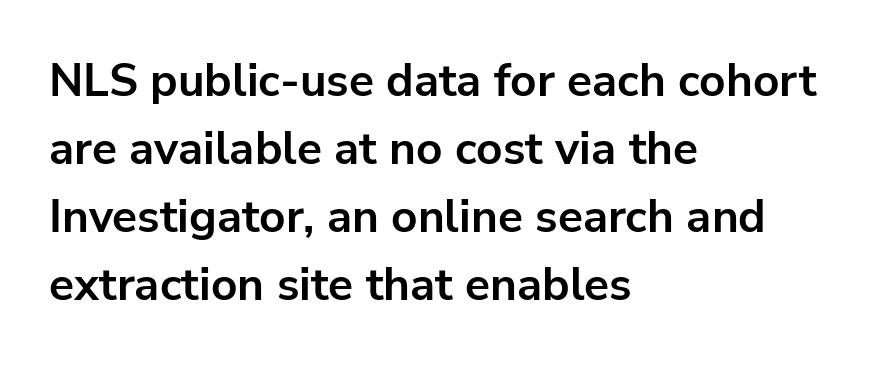
Q: Is the text bold? A: Yes.
Q: Is the text italic (slanted)? A: No, it is upright.
Q: Is the typeface a serif or a sans-serif typeface? A: Sans-serif.
Q: Is the text underlined? A: No.
Q: How is the paragraph aligned? A: Left-aligned.
Q: Is the spacing between letters normal or unusually wide? A: Normal.
Q: Is the spacing between lines tight, normal or loose? A: Normal.
Q: Width (condensed, normal, or wide)? A: Normal.
Q: Stroke contrast? A: Low.
Q: x-height? A: Medium.
Q: Monospaced? A: No.
